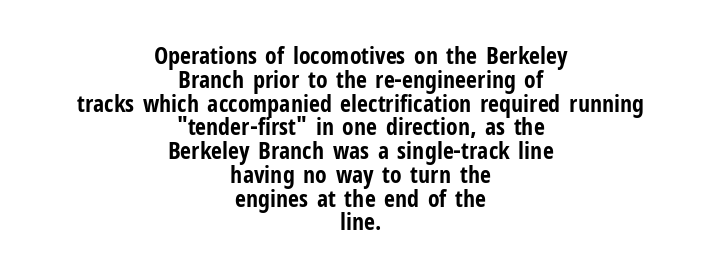
{"italic": "no", "bold": "yes", "underline": "no", "align": "center", "line_spacing": "tight", "line_spacing_ratio": 0.99, "letter_spacing": "normal", "letter_spacing_em": 0.0, "glyph_px": 24}
